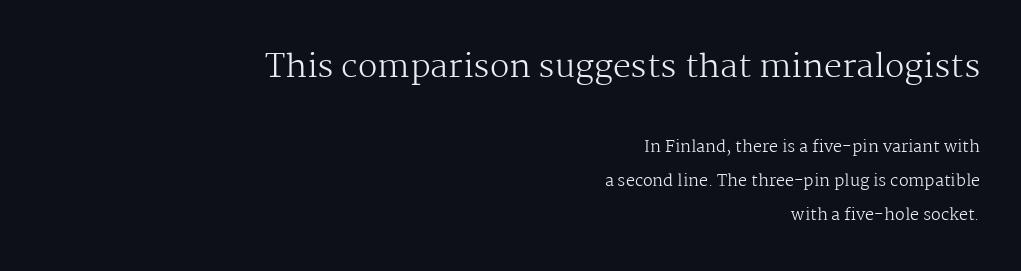
Q: Is the text bold? A: No.
Q: Is the text italic (slanted)? A: No, it is upright.
Q: Is the typeface a serif or a sans-serif typeface? A: Serif.
Q: Is the text underlined? A: No.
Q: How is the paragraph aligned? A: Right-aligned.
Q: Is the spacing between letters normal or unusually wide? A: Normal.
Q: Is the spacing between lines tight, normal or loose? A: Loose.
Q: Which block of text is set in a larger size, the first (top) or the second (bottom)? A: The first (top) one.
Q: Width (condensed, normal, or wide)? A: Normal.
Q: Stroke contrast? A: Medium.
Q: x-height? A: Medium.
Q: Monospaced? A: No.
